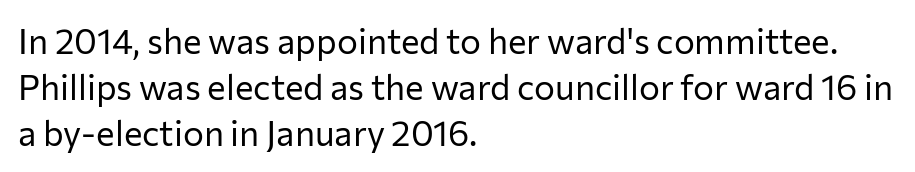
The setting favours the left margin, as ordinary paragraphs usually do. Rule under the text: the space is simply empty. Horizontal bands of white between lines are of average thickness. Weight: not bold — regular or lighter.
